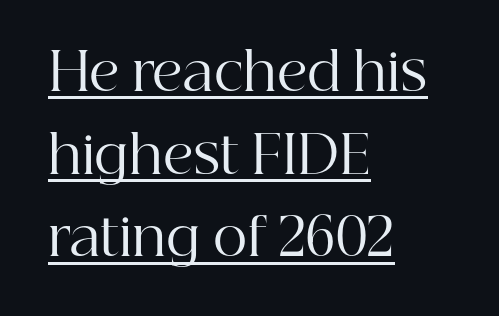
The image shows 53 px regular-weight serif type, upright; set left-aligned, normal line spacing (1.56x), normal letter spacing, underlined; high stroke contrast and a medium x-height.
